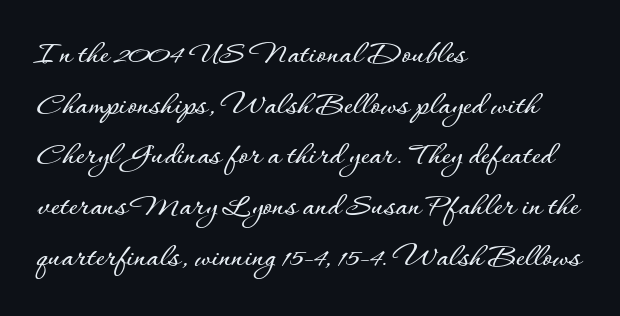
{"width": "normal", "stroke_contrast": "low", "x_height": "small", "monospaced": "no", "underline": "no", "align": "left", "line_spacing": "normal", "line_spacing_ratio": 1.49, "letter_spacing": "normal", "letter_spacing_em": 0.0, "glyph_px": 34}
